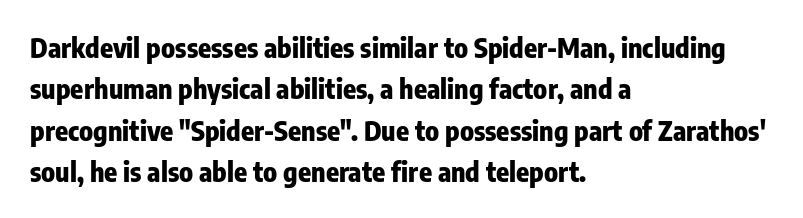
The image shows 27 px bold type, upright; set left-aligned, normal line spacing (1.53x), normal letter spacing, not underlined.
